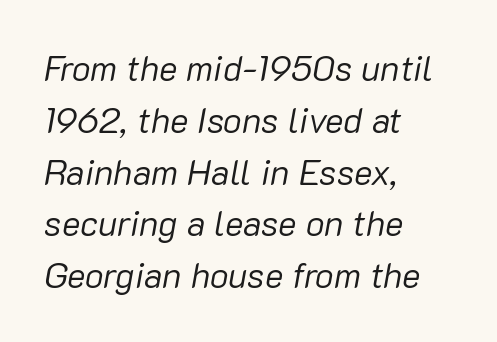
Q: Is the text bold? A: No.
Q: Is the text italic (slanted)? A: Yes, it leans right by about 10 degrees.
Q: Is the text underlined? A: No.
Q: How is the paragraph aligned? A: Left-aligned.
Q: Is the spacing between letters normal or unusually wide? A: Normal.
Q: Is the spacing between lines tight, normal or loose? A: Normal.
Q: Width (condensed, normal, or wide)? A: Normal.
Q: Stroke contrast? A: Low.
Q: x-height? A: Medium.
Q: Monospaced? A: No.
